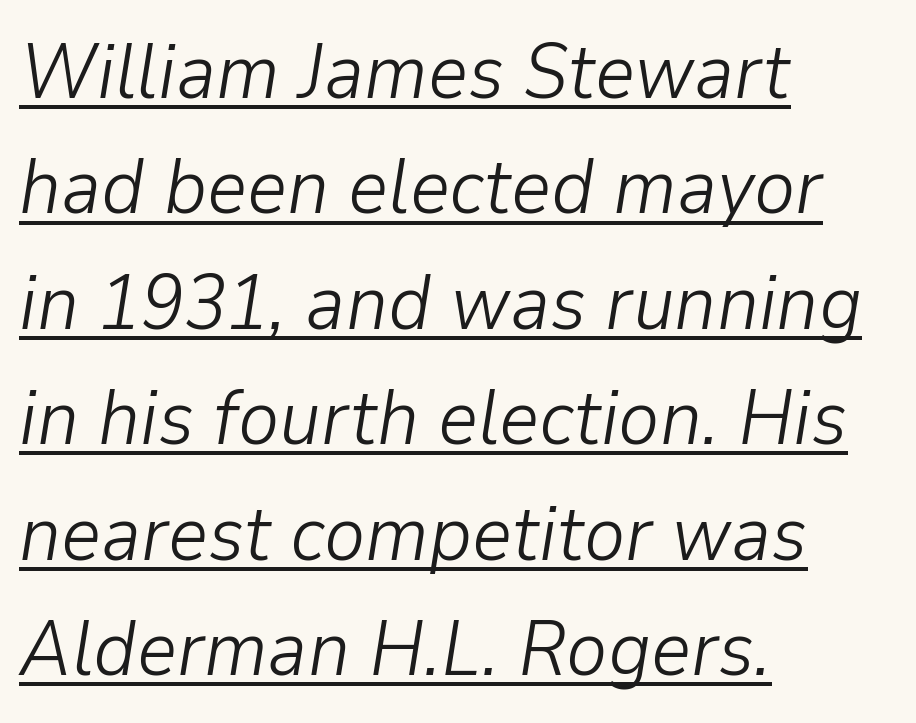
{"italic": "yes", "lean": "right", "slant_degrees": 9, "bold": "no", "weight": "light", "width": "normal", "stroke_contrast": "low", "x_height": "medium", "monospaced": "no", "underline": "yes", "align": "left", "line_spacing": "normal", "line_spacing_ratio": 1.48, "letter_spacing": "normal", "letter_spacing_em": 0.0, "glyph_px": 78}
